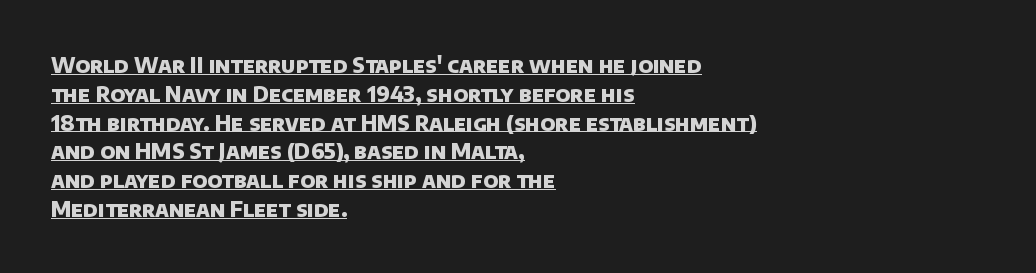
The image shows 21 px bold type; set left-aligned, normal line spacing (1.37x), normal letter spacing, underlined.
